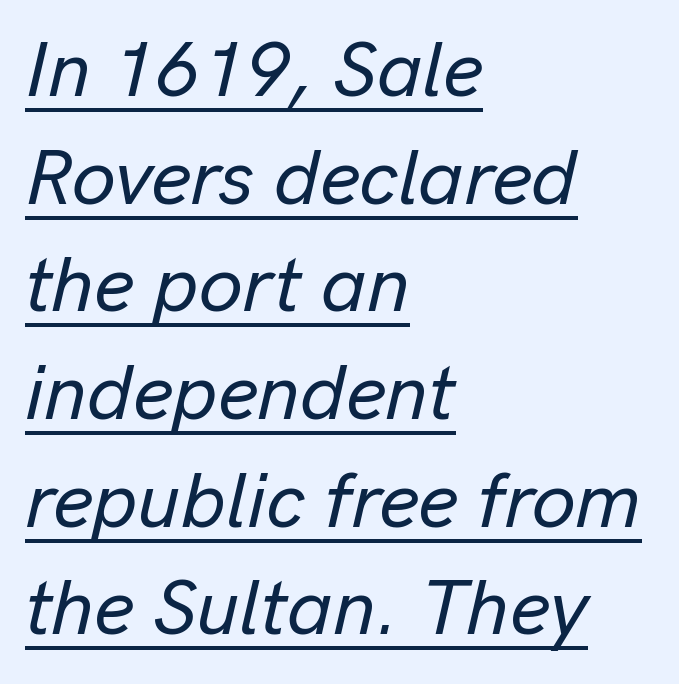
Q: Is the text italic (slanted)? A: Yes, it leans right by about 13 degrees.
Q: Is the text underlined? A: Yes.
Q: How is the paragraph aligned? A: Left-aligned.
Q: Is the spacing between letters normal or unusually wide? A: Normal.
Q: Is the spacing between lines tight, normal or loose? A: Normal.
Q: Width (condensed, normal, or wide)? A: Normal.
Q: Stroke contrast? A: Low.
Q: x-height? A: Medium.
Q: Monospaced? A: No.
